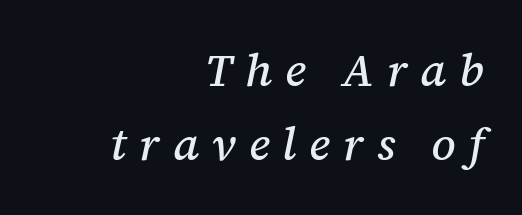
Q: Is the text italic (slanted)? A: Yes, it leans right by about 12 degrees.
Q: Is the typeface a serif or a sans-serif typeface? A: Serif.
Q: Is the text underlined? A: No.
Q: How is the paragraph aligned? A: Right-aligned.
Q: Is the spacing between letters normal or unusually wide? A: Unusually wide.
Q: Is the spacing between lines tight, normal or loose? A: Normal.
Q: Width (condensed, normal, or wide)? A: Normal.
Q: Stroke contrast? A: Medium.
Q: x-height? A: Medium.
Q: Monospaced? A: No.
